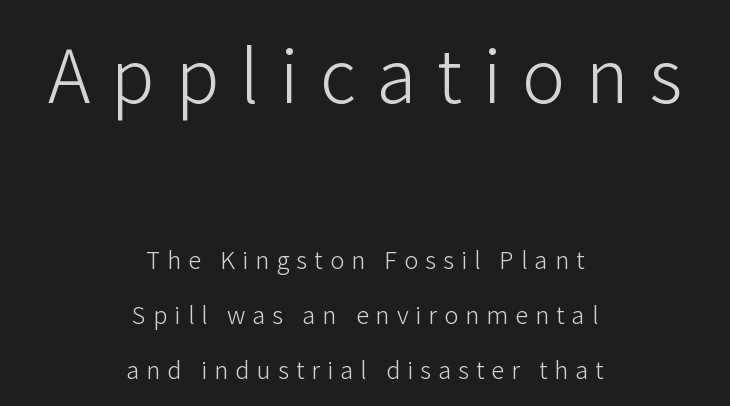
{"serif": "no", "italic": "no", "bold": "no", "weight": "light", "width": "normal", "stroke_contrast": "low", "x_height": "medium", "monospaced": "no", "underline": "no", "align": "center", "line_spacing": "loose", "line_spacing_ratio": 2.29, "letter_spacing": "wide", "letter_spacing_em": 0.29, "larger_block": "first", "size_ratio": 3.0, "glyph_px": 72}
